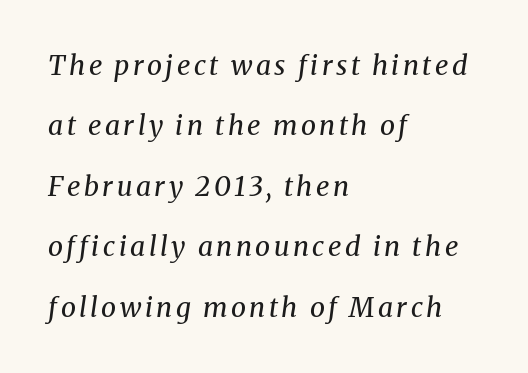
Q: Is the text bold? A: No.
Q: Is the text italic (slanted)? A: Yes, it leans right by about 8 degrees.
Q: Is the text underlined? A: No.
Q: How is the paragraph aligned? A: Left-aligned.
Q: Is the spacing between lines tight, normal or loose? A: Loose.
